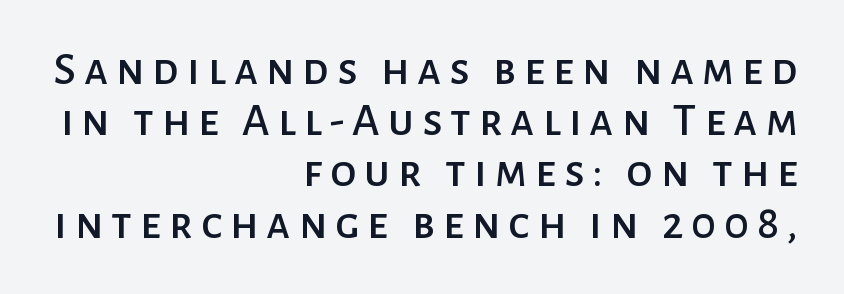
The image shows 47 px sans-serif type, upright; set right-aligned, tight line spacing (1.09x), not underlined; low stroke contrast and a medium x-height.
